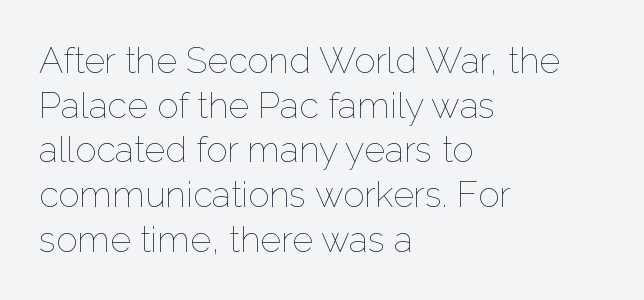
Q: Is the text bold? A: No.
Q: Is the text italic (slanted)? A: No, it is upright.
Q: Is the text underlined? A: No.
Q: How is the paragraph aligned? A: Left-aligned.
Q: Is the spacing between letters normal or unusually wide? A: Normal.
Q: Width (condensed, normal, or wide)? A: Normal.
Q: Stroke contrast? A: Low.
Q: x-height? A: Medium.
Q: Monospaced? A: No.
